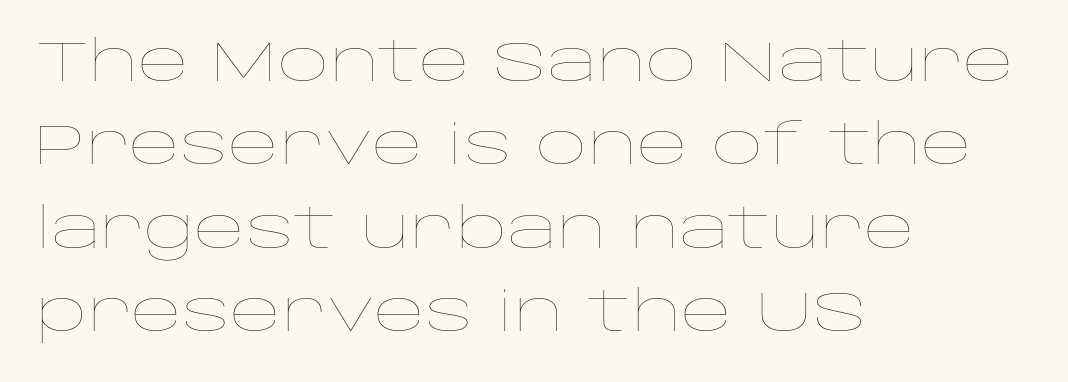
Posture: upright roman. Do the characters align in a grid? No, the font is proportional. Horizontal alignment here is leftward, the default for most running prose. The passage shown has conventional tracking throughout.
